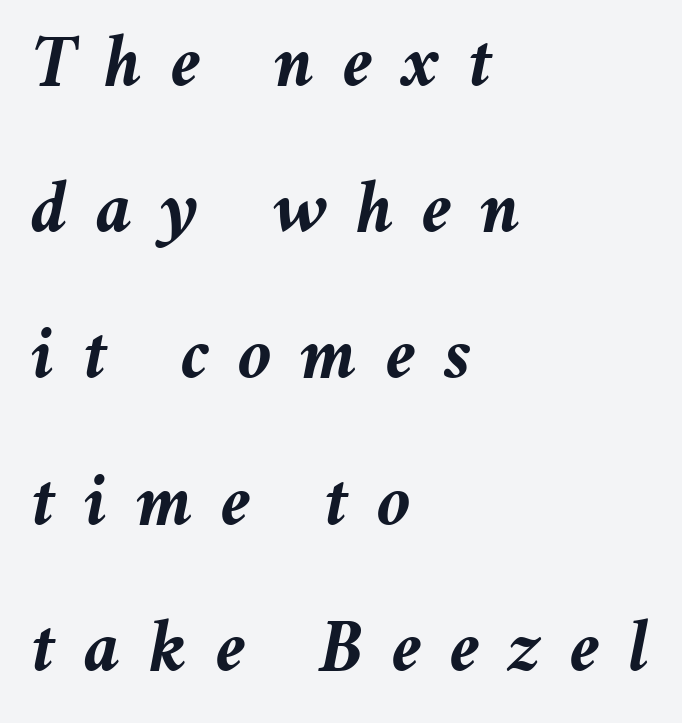
Q: Is the text bold? A: Yes.
Q: Is the text italic (slanted)? A: Yes, it leans right by about 11 degrees.
Q: Is the text underlined? A: No.
Q: How is the paragraph aligned? A: Left-aligned.
Q: Is the spacing between letters normal or unusually wide? A: Unusually wide.
Q: Is the spacing between lines tight, normal or loose? A: Loose.
Q: Width (condensed, normal, or wide)? A: Normal.
Q: Stroke contrast? A: Medium.
Q: x-height? A: Medium.
Q: Monospaced? A: No.
